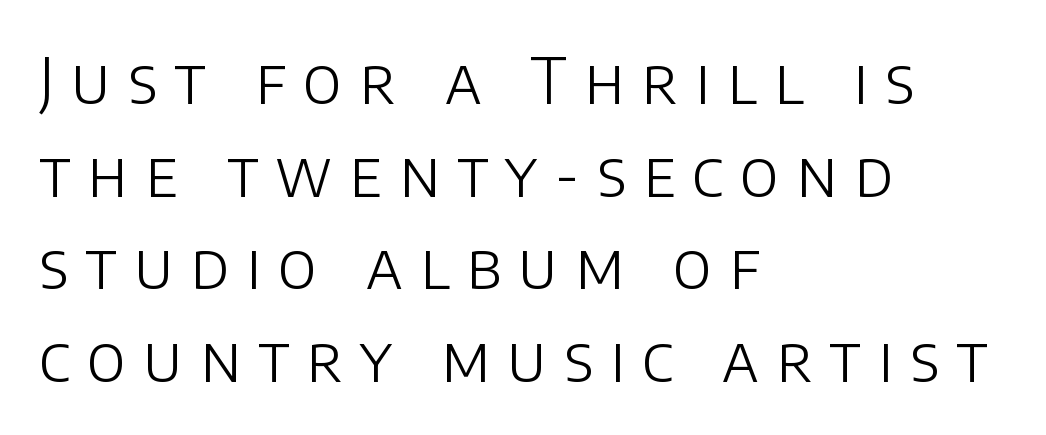
Q: Is the text bold? A: No.
Q: Is the text italic (slanted)? A: No, it is upright.
Q: Is the typeface a serif or a sans-serif typeface? A: Sans-serif.
Q: Is the text underlined? A: No.
Q: How is the paragraph aligned? A: Left-aligned.
Q: Is the spacing between letters normal or unusually wide? A: Unusually wide.
Q: Is the spacing between lines tight, normal or loose? A: Normal.
Q: Width (condensed, normal, or wide)? A: Normal.
Q: Stroke contrast? A: Low.
Q: x-height? A: Large.
Q: Monospaced? A: No.
